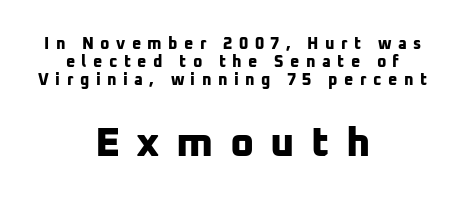
{"serif": "no", "bold": "yes", "weight": "bold", "width": "normal", "stroke_contrast": "low", "x_height": "medium", "monospaced": "no", "underline": "no", "align": "center", "line_spacing": "tight", "line_spacing_ratio": 1.13, "letter_spacing": "wide", "letter_spacing_em": 0.4, "larger_block": "second", "size_ratio": 2.56, "glyph_px": 41}
